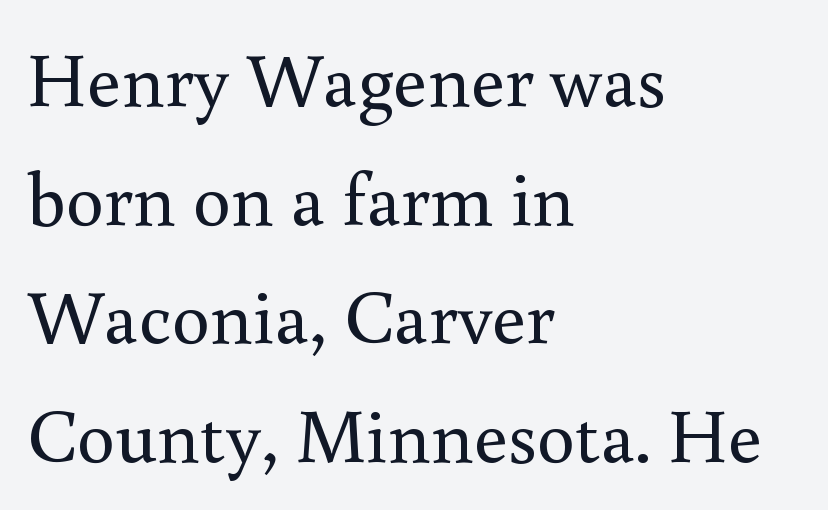
{"serif": "yes", "italic": "no", "bold": "no", "weight": "regular", "width": "normal", "stroke_contrast": "medium", "x_height": "small", "monospaced": "no", "underline": "no", "align": "left", "line_spacing": "normal", "line_spacing_ratio": 1.56, "letter_spacing": "normal", "letter_spacing_em": 0.0, "glyph_px": 76}
